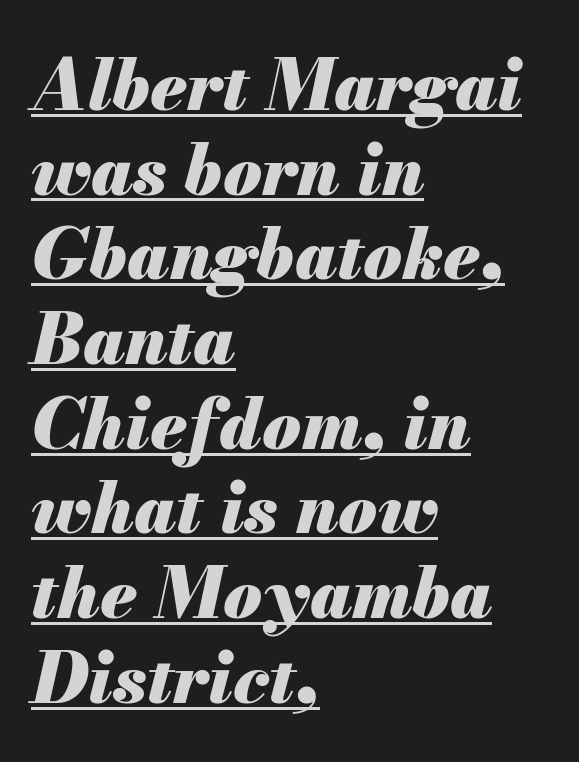
{"italic": "yes", "lean": "right", "slant_degrees": 13, "bold": "yes", "weight": "heavy", "width": "normal", "stroke_contrast": "medium", "x_height": "small", "monospaced": "no", "underline": "yes", "align": "left", "line_spacing_ratio": 1.21, "letter_spacing": "normal", "letter_spacing_em": 0.0, "glyph_px": 70}
